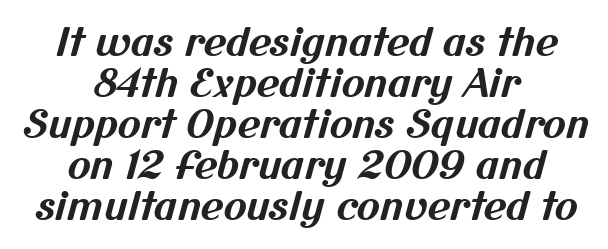
The gaps between neighbouring characters are ordinary and unremarkable. Plenty of ink on the page — the face is bold. The typesetter chose a symmetrical, centered arrangement here. Note the varied advance widths — an 'i' is clearly narrower than an 'm'. The words here are not underlined.
